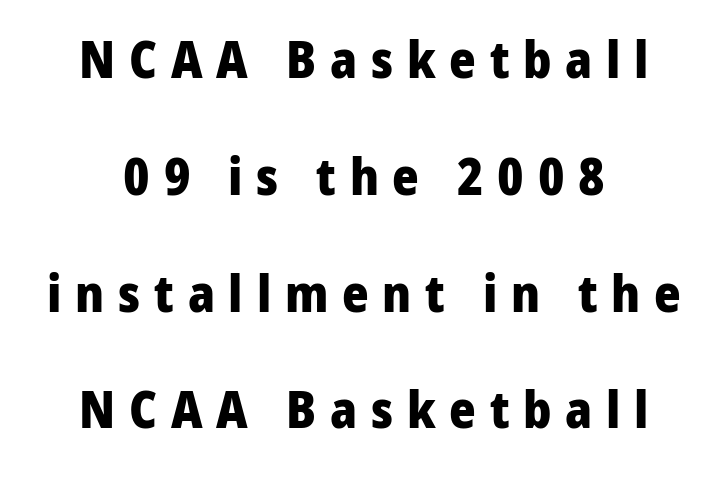
The image shows 51 px heavy sans-serif type, upright; set centered, loose line spacing (2.29x), unusually wide letter spacing (+0.27 em), not underlined; low stroke contrast and a medium x-height.
